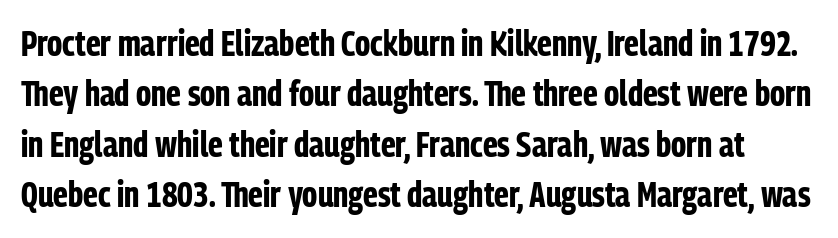
{"serif": "no", "italic": "no", "bold": "yes", "weight": "bold", "width": "condensed", "stroke_contrast": "low", "x_height": "medium", "monospaced": "no", "underline": "no", "line_spacing": "normal", "line_spacing_ratio": 1.4, "letter_spacing": "normal", "letter_spacing_em": 0.0, "glyph_px": 36}
